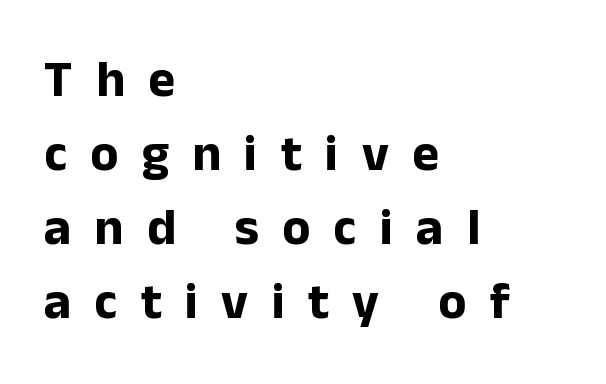
Caption: bold face, heavy strokes. Characters remain perfectly vertical along every line. The rendering shows plain stroke endings on the letterforms — a sans-serif design. Letter spacing: wide. The glyphs are unaccompanied by any horizontal stroke below them. Is this a fixed-width face? No — the glyphs have proportional, varying widths.
